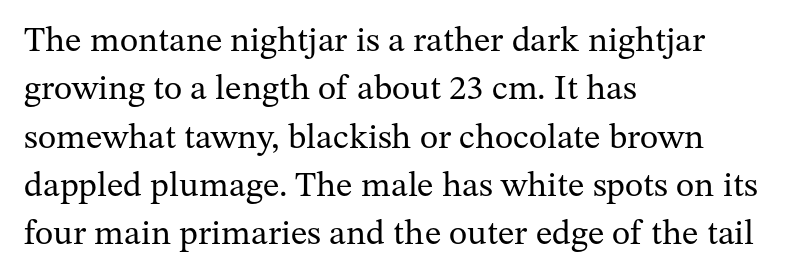
You could not count columns in this text — the font is proportionally spaced. Is this a sans? No — the strokes have serifs. It's the straight-up-and-down kind of type. Alignment: flush left.
